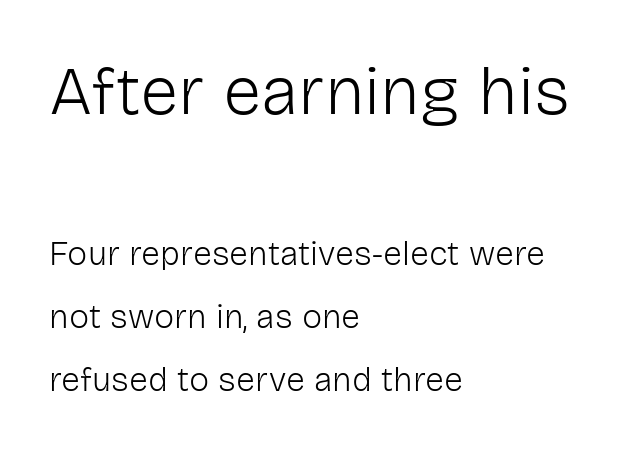
Q: Is the text bold? A: No.
Q: Is the text italic (slanted)? A: No, it is upright.
Q: Is the typeface a serif or a sans-serif typeface? A: Sans-serif.
Q: Is the text underlined? A: No.
Q: How is the paragraph aligned? A: Left-aligned.
Q: Is the spacing between letters normal or unusually wide? A: Normal.
Q: Which block of text is set in a larger size, the first (top) or the second (bottom)? A: The first (top) one.
Q: Width (condensed, normal, or wide)? A: Normal.
Q: Stroke contrast? A: Low.
Q: x-height? A: Medium.
Q: Monospaced? A: No.
